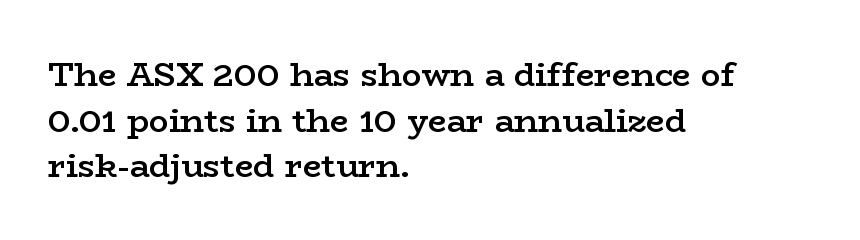
{"serif": "yes", "italic": "no", "bold": "semi", "weight": "semibold", "width": "wide", "stroke_contrast": "low", "x_height": "medium", "monospaced": "no", "underline": "no", "align": "left", "line_spacing": "normal", "line_spacing_ratio": 1.38, "letter_spacing": "normal", "letter_spacing_em": 0.0, "glyph_px": 33}
